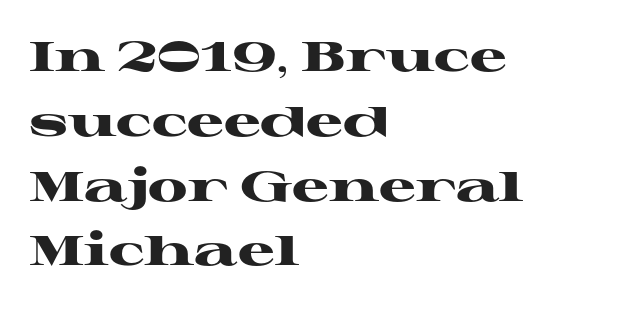
The image shows 41 px heavy, wide serif type, upright; set left-aligned, normal line spacing (1.58x), normal letter spacing, not underlined; high stroke contrast and a medium x-height.
